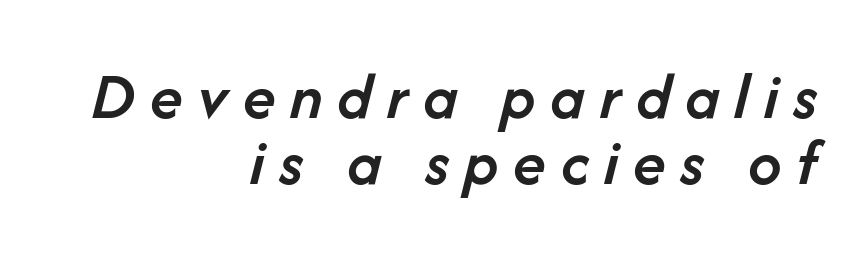
{"italic": "yes", "lean": "right", "slant_degrees": 14, "bold": "semi", "weight": "semibold", "width": "normal", "stroke_contrast": "low", "x_height": "medium", "monospaced": "no", "underline": "no", "align": "right", "line_spacing": "tight", "line_spacing_ratio": 0.99, "letter_spacing": "wide", "letter_spacing_em": 0.22, "glyph_px": 67}
